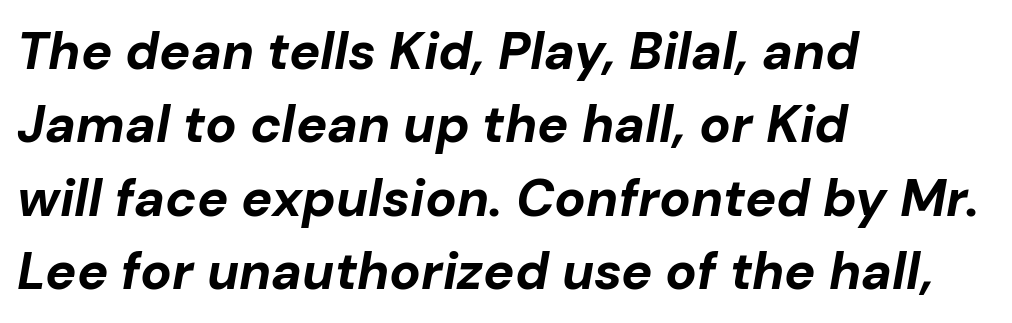
Q: Is the text bold? A: Yes.
Q: Is the text italic (slanted)? A: Yes, it leans right by about 10 degrees.
Q: Is the text underlined? A: No.
Q: How is the paragraph aligned? A: Left-aligned.
Q: Is the spacing between letters normal or unusually wide? A: Normal.
Q: Is the spacing between lines tight, normal or loose? A: Normal.
Q: Width (condensed, normal, or wide)? A: Normal.
Q: Stroke contrast? A: Low.
Q: x-height? A: Medium.
Q: Monospaced? A: No.
